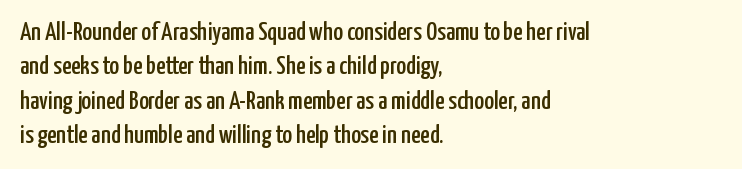
Q: Is the text italic (slanted)? A: No, it is upright.
Q: Is the text underlined? A: No.
Q: How is the paragraph aligned? A: Left-aligned.
Q: Is the spacing between letters normal or unusually wide? A: Normal.
Q: Is the spacing between lines tight, normal or loose? A: Normal.
